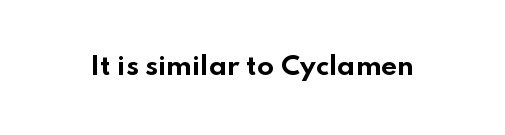
{"italic": "no", "bold": "yes", "underline": "no", "letter_spacing": "normal", "letter_spacing_em": 0.0, "glyph_px": 25}
